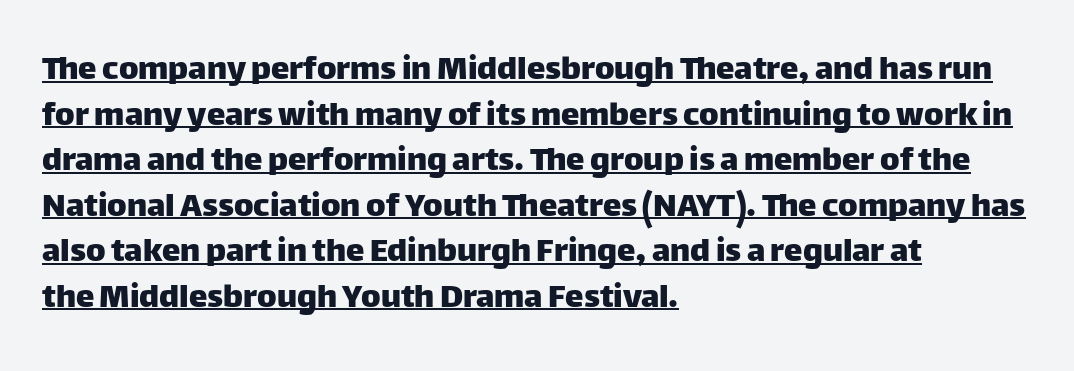
Q: Is the text italic (slanted)? A: No, it is upright.
Q: Is the typeface a serif or a sans-serif typeface? A: Sans-serif.
Q: Is the text underlined? A: Yes.
Q: How is the paragraph aligned? A: Left-aligned.
Q: Is the spacing between letters normal or unusually wide? A: Normal.
Q: Width (condensed, normal, or wide)? A: Normal.
Q: Stroke contrast? A: Low.
Q: x-height? A: Large.
Q: Monospaced? A: No.
